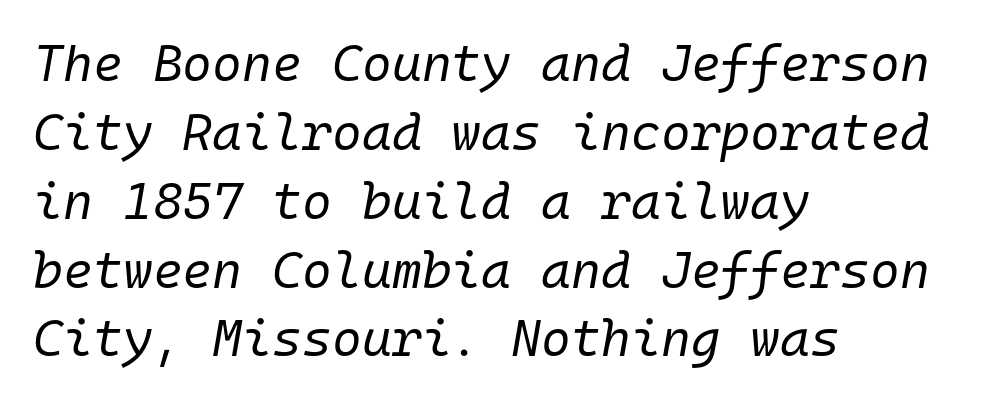
Does extra space separate the letters? No, they use regular spacing. One glance says typical: line gaps are just what's usual. The setting favours the left margin, as ordinary paragraphs usually do. This sample has the even, mechanical cadence of fixed-width lettering. The weight would be labelled regular, book, light, or lighter still. Italic: yes, the glyphs are oblique.
